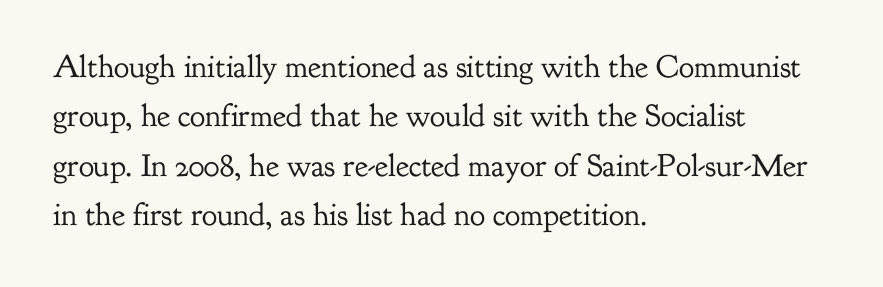
The face used here is proportionally spaced, like ordinary book or web type. Tracking value appears to be zero — textbook default spacing. Layout note: lines flush left. The space between consecutive lines is moderate. The face looks like a standard text weight, possibly lighter. The gap between lines stays unmarked.
